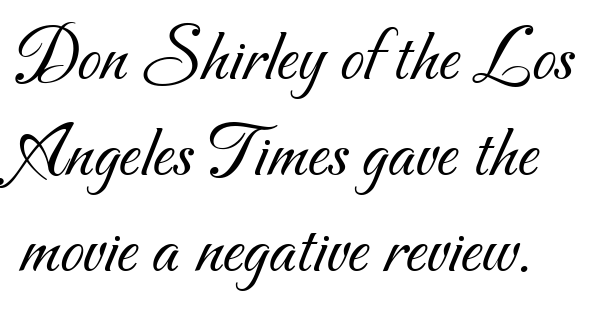
Q: Is the text bold? A: No.
Q: Is the typeface a serif or a sans-serif typeface? A: Sans-serif.
Q: Is the text underlined? A: No.
Q: How is the paragraph aligned? A: Left-aligned.
Q: Is the spacing between letters normal or unusually wide? A: Normal.
Q: Is the spacing between lines tight, normal or loose? A: Normal.
Q: Width (condensed, normal, or wide)? A: Normal.
Q: Stroke contrast? A: Medium.
Q: x-height? A: Small.
Q: Monospaced? A: No.
